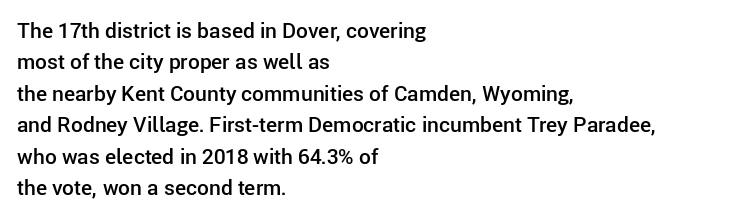
{"italic": "no", "bold": "semi", "underline": "no", "align": "left", "line_spacing": "normal", "line_spacing_ratio": 1.5, "letter_spacing": "normal", "letter_spacing_em": 0.0, "glyph_px": 21}
